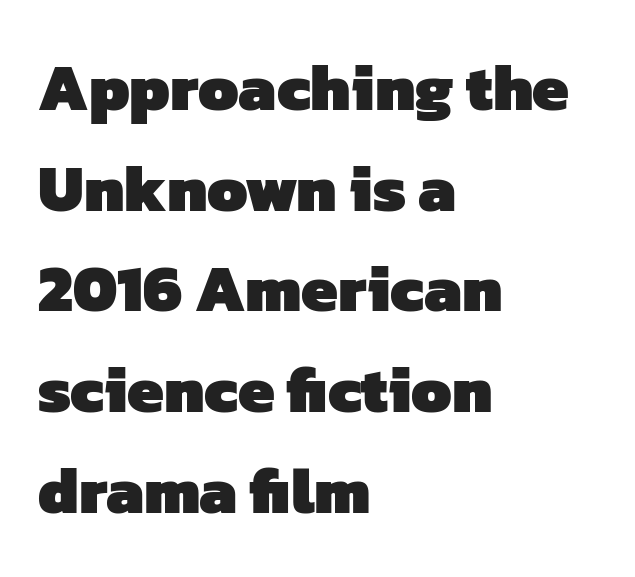
Q: Is the text bold? A: Yes.
Q: Is the typeface a serif or a sans-serif typeface? A: Sans-serif.
Q: Is the text underlined? A: No.
Q: How is the paragraph aligned? A: Left-aligned.
Q: Is the spacing between letters normal or unusually wide? A: Normal.
Q: Is the spacing between lines tight, normal or loose? A: Normal.
Q: Width (condensed, normal, or wide)? A: Normal.
Q: Stroke contrast? A: Low.
Q: x-height? A: Medium.
Q: Monospaced? A: No.
